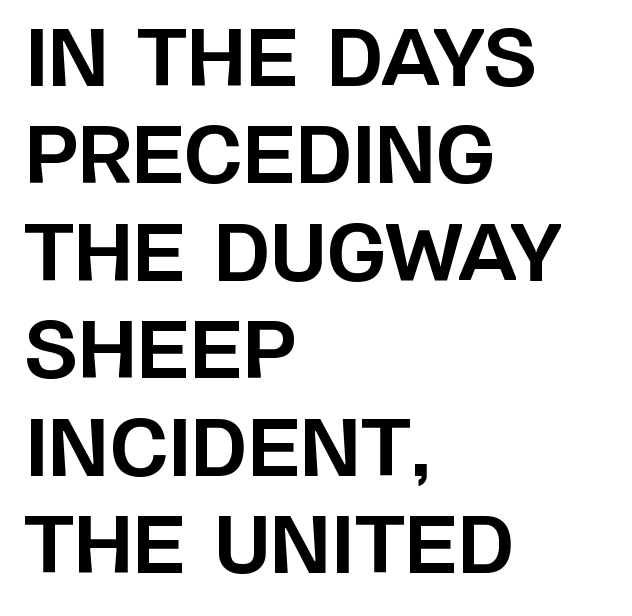
Notice how the stems are strictly vertical — no italics here. All the whitespace from short lines collects on the right. Beneath every word, the page is bare. The font is running at its bold setting.
